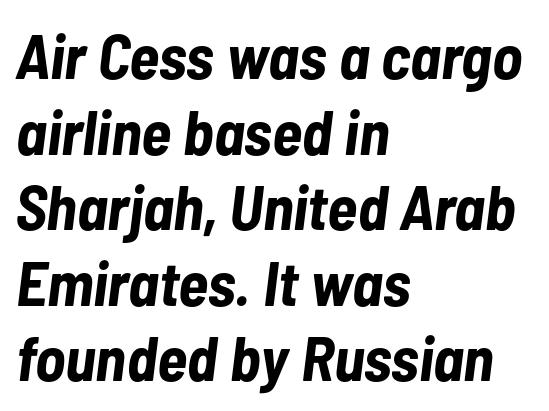
Q: Is the text bold? A: Yes.
Q: Is the text italic (slanted)? A: Yes, it leans right by about 7 degrees.
Q: Is the text underlined? A: No.
Q: How is the paragraph aligned? A: Left-aligned.
Q: Is the spacing between letters normal or unusually wide? A: Normal.
Q: Width (condensed, normal, or wide)? A: Condensed.
Q: Stroke contrast? A: Low.
Q: x-height? A: Medium.
Q: Monospaced? A: No.
